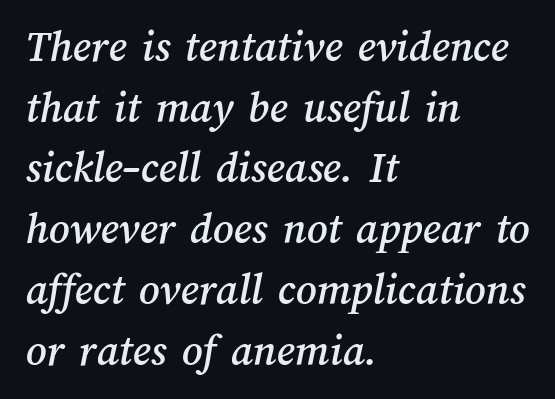
Q: Is the text underlined? A: No.
Q: How is the paragraph aligned? A: Left-aligned.
Q: Is the spacing between letters normal or unusually wide? A: Normal.
Q: Is the spacing between lines tight, normal or loose? A: Normal.
Q: Width (condensed, normal, or wide)? A: Normal.
Q: Stroke contrast? A: Medium.
Q: x-height? A: Medium.
Q: Monospaced? A: No.
